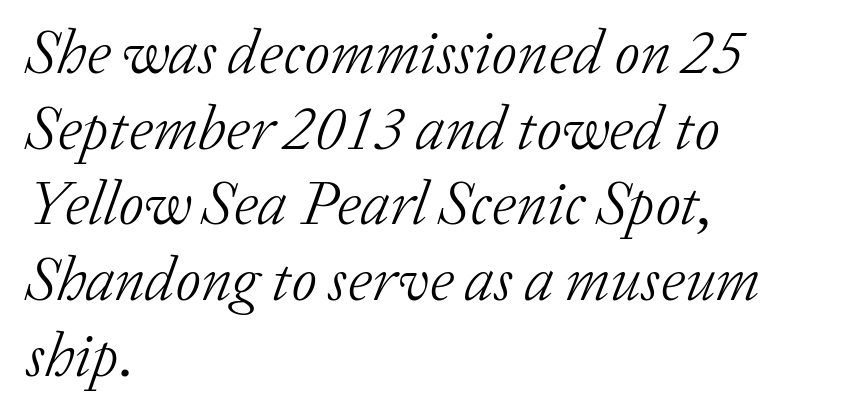
Tracking value appears to be zero — textbook default spacing. The strokes are not fattened; the text isn't bold. Reading down the block, your eye returns to a fixed left position each line. The text carries the slant typical of an italic or oblique font.
